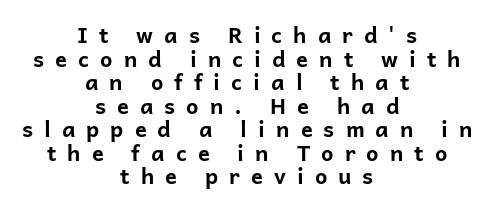
The image shows 22 px bold type, upright; set centered, tight line spacing (1.07x), unusually wide letter spacing (+0.5 em), not underlined.
